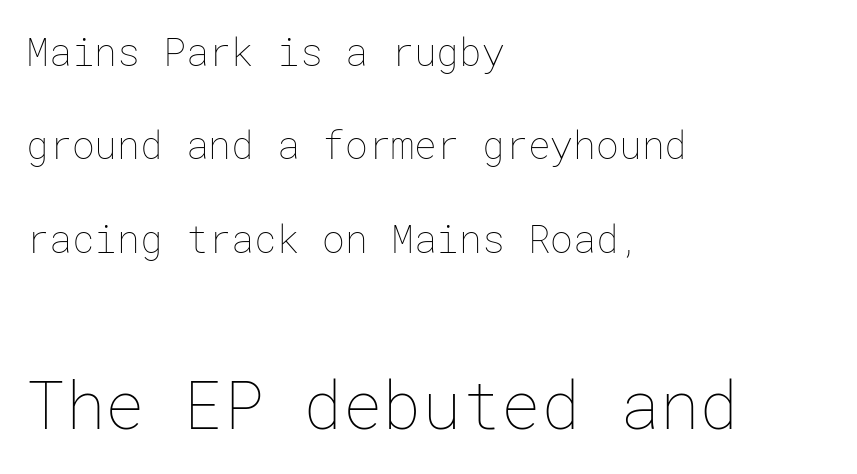
Q: Is the text bold? A: No.
Q: Is the text italic (slanted)? A: No, it is upright.
Q: Is the text underlined? A: No.
Q: How is the paragraph aligned? A: Left-aligned.
Q: Is the spacing between letters normal or unusually wide? A: Normal.
Q: Is the spacing between lines tight, normal or loose? A: Loose.
Q: Which block of text is set in a larger size, the first (top) or the second (bottom)? A: The second (bottom) one.
Q: Width (condensed, normal, or wide)? A: Normal.
Q: Stroke contrast? A: Low.
Q: x-height? A: Medium.
